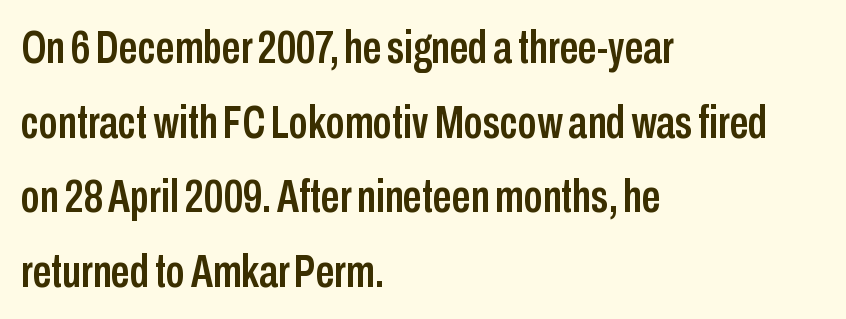
The image shows 47 px condensed sans-serif type, upright; set left-aligned, normal line spacing (1.59x), normal letter spacing, not underlined; low stroke contrast and a medium x-height.
